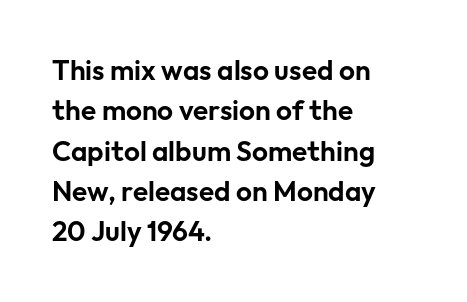
Characters remain perfectly vertical along every line. Varying glyph widths throughout — classic text-font behaviour. The face used here is a sans, in the tradition of grotesques and geometrics. Which margin do the lines hug? The left one — the right edge is uneven. Whoever set this chose a conventional vertical rhythm.
